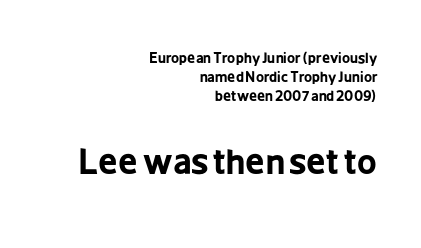
The image shows 34 px bold, condensed sans-serif type, upright; set right-aligned, normal line spacing (1.37x), normal letter spacing, not underlined; the second (bottom) block is 2.43x larger; low stroke contrast and a medium x-height.
